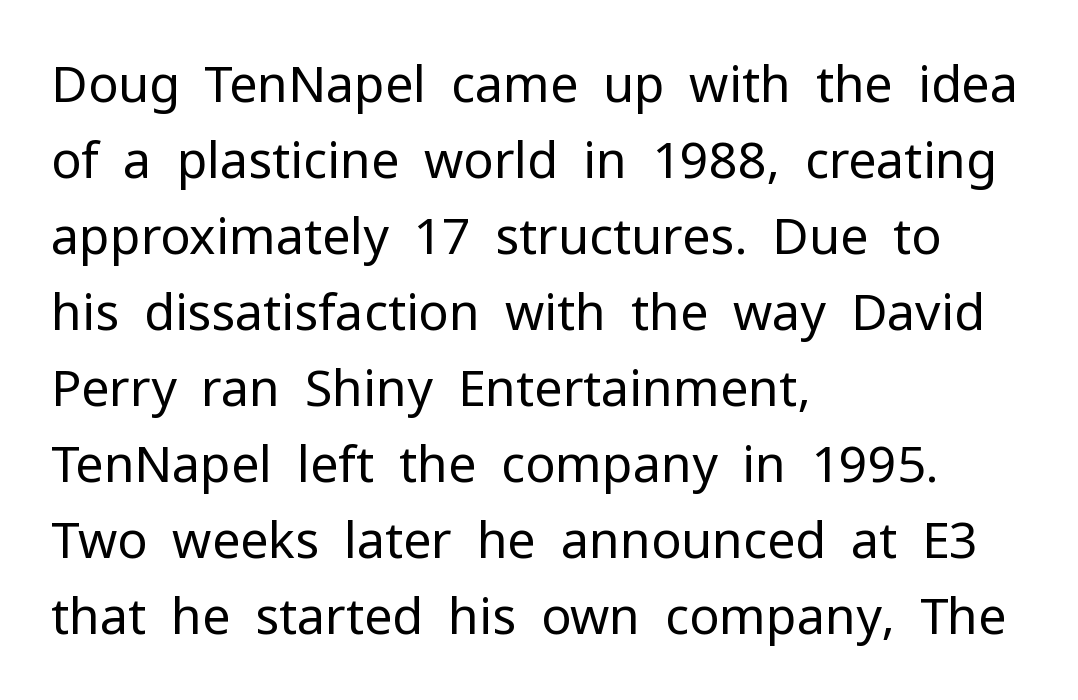
{"serif": "no", "italic": "no", "bold": "no", "weight": "regular", "width": "normal", "stroke_contrast": "low", "x_height": "medium", "monospaced": "no", "underline": "no", "align": "left", "line_spacing": "normal", "line_spacing_ratio": 1.52, "letter_spacing": "normal", "letter_spacing_em": 0.0, "glyph_px": 50}
